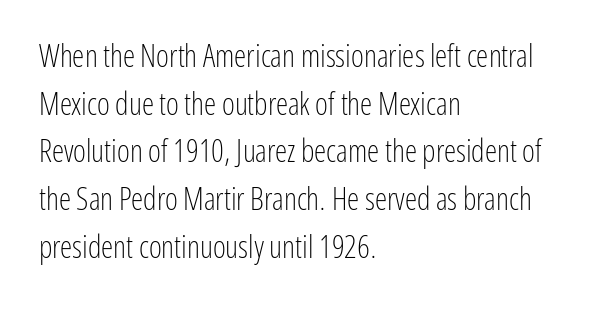
Q: Is the text bold? A: No.
Q: Is the text italic (slanted)? A: No, it is upright.
Q: Is the typeface a serif or a sans-serif typeface? A: Sans-serif.
Q: Is the text underlined? A: No.
Q: How is the paragraph aligned? A: Left-aligned.
Q: Is the spacing between letters normal or unusually wide? A: Normal.
Q: Is the spacing between lines tight, normal or loose? A: Normal.
Q: Width (condensed, normal, or wide)? A: Condensed.
Q: Stroke contrast? A: Low.
Q: x-height? A: Medium.
Q: Monospaced? A: No.
